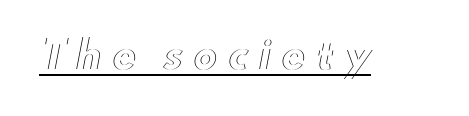
The image shows 37 px wide type; set unusually wide letter spacing (+0.27 em), underlined; a small x-height.
